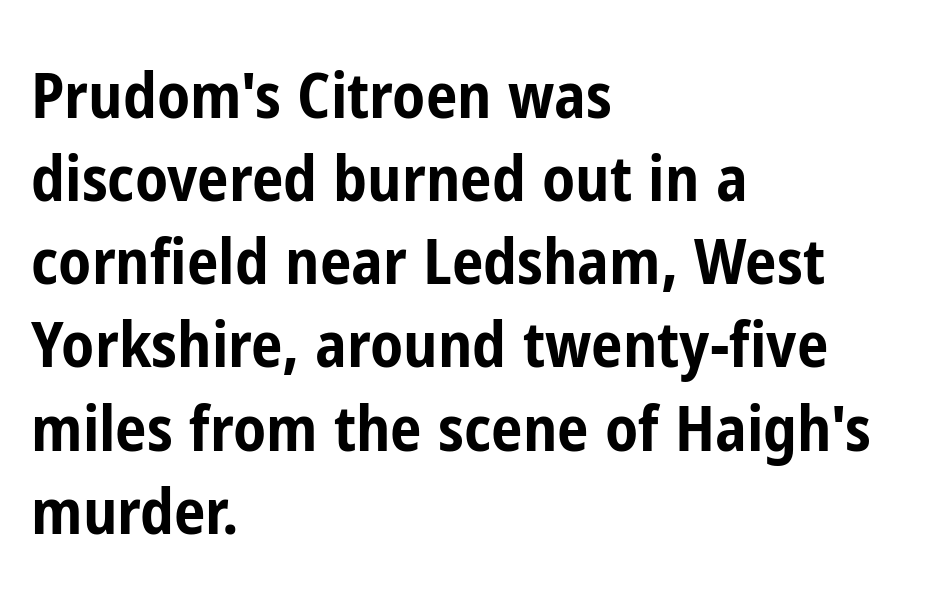
Proportional: the letters do not fall into vertical columns. How would I describe the line gaps? Plain and ordinary. How are the letters spaced? Ordinarily, with no added tracking. The face used here has the dense, thick strokes of a bold.
